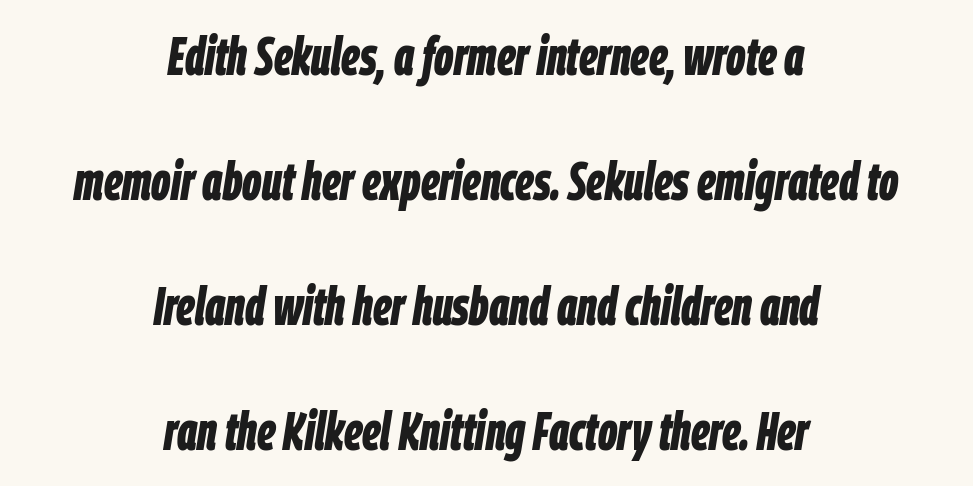
{"italic": "yes", "lean": "right", "slant_degrees": 9, "bold": "yes", "weight": "bold", "width": "condensed", "stroke_contrast": "low", "x_height": "large", "monospaced": "no", "underline": "no", "align": "center", "line_spacing": "loose", "line_spacing_ratio": 2.36, "letter_spacing": "normal", "letter_spacing_em": 0.0, "glyph_px": 53}
